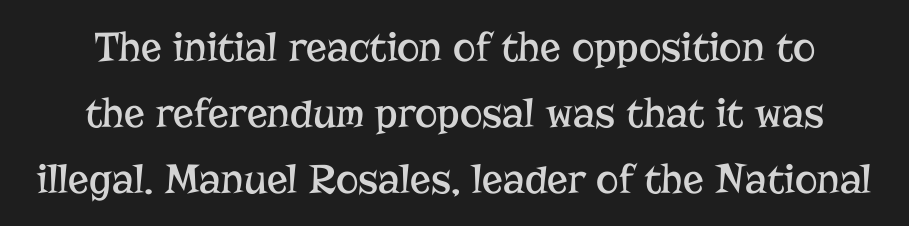
Q: Is the text bold? A: No.
Q: Is the text italic (slanted)? A: No, it is upright.
Q: Is the typeface a serif or a sans-serif typeface? A: Serif.
Q: Is the text underlined? A: No.
Q: Is the spacing between letters normal or unusually wide? A: Normal.
Q: Is the spacing between lines tight, normal or loose? A: Normal.
Q: Width (condensed, normal, or wide)? A: Normal.
Q: Stroke contrast? A: Low.
Q: x-height? A: Medium.
Q: Monospaced? A: No.
